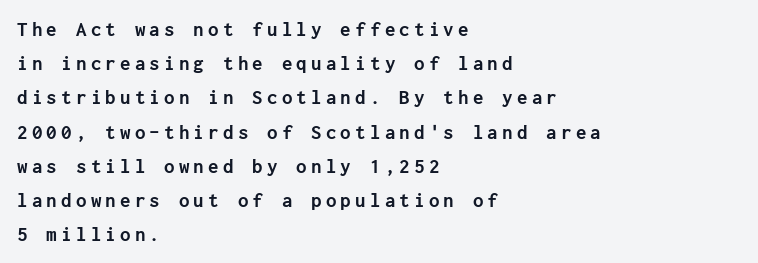
You could only call the tracking loose — the letters float apart. Each new line begins a customary step beneath the previous one. A roman cut, with each character standing at attention. Short and long lines alike share a common starting point at left. Anything drawn beneath the words? Only blank space. Heft: maximum for text — a bold.
